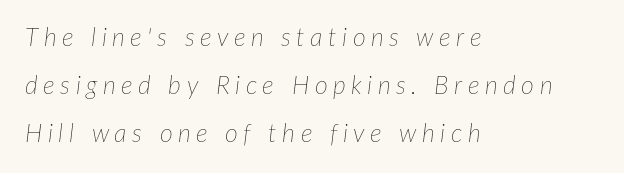
Q: Is the text bold? A: No.
Q: Is the text italic (slanted)? A: Yes, it leans right by about 7 degrees.
Q: Is the text underlined? A: No.
Q: How is the paragraph aligned? A: Left-aligned.
Q: Is the spacing between letters normal or unusually wide? A: Unusually wide.
Q: Is the spacing between lines tight, normal or loose? A: Loose.
